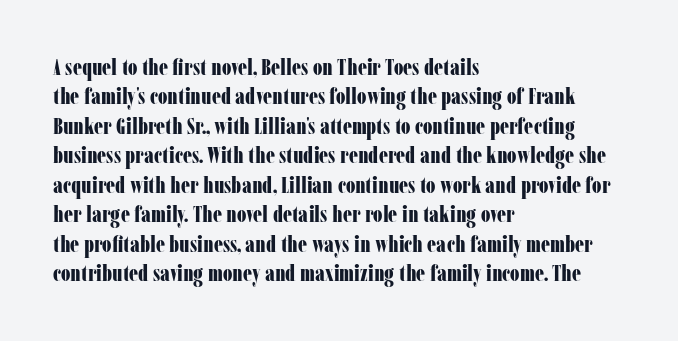
{"italic": "no", "bold": "yes", "underline": "no", "align": "left", "line_spacing": "normal", "line_spacing_ratio": 1.28, "letter_spacing": "normal", "letter_spacing_em": 0.0, "glyph_px": 23}
